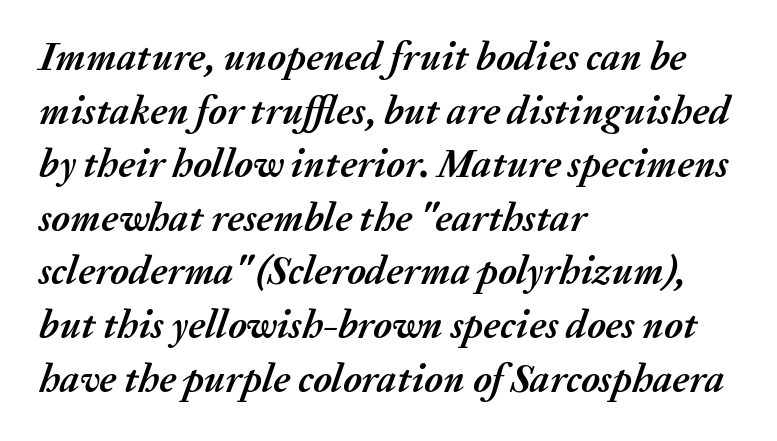
Q: Is the text bold? A: Yes.
Q: Is the text italic (slanted)? A: Yes, it leans right by about 20 degrees.
Q: Is the text underlined? A: No.
Q: How is the paragraph aligned? A: Left-aligned.
Q: Is the spacing between letters normal or unusually wide? A: Normal.
Q: Is the spacing between lines tight, normal or loose? A: Normal.
Q: Width (condensed, normal, or wide)? A: Normal.
Q: Stroke contrast? A: Medium.
Q: x-height? A: Medium.
Q: Monospaced? A: No.
